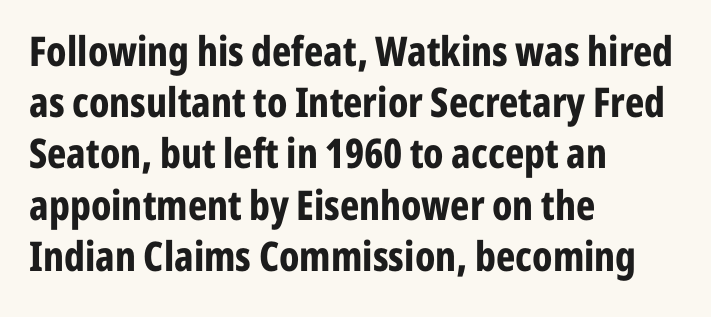
Rows of type keep a routine distance in the vertical direction. The characters look thick and weighty, a clear bold. Default kerning and tracking; the words read as compact shapes. Type without underlining.
